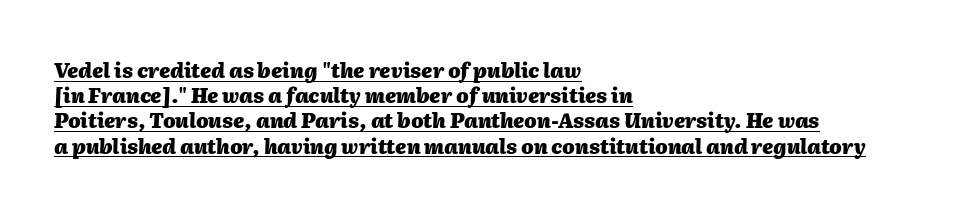
The letterforms sit shoulder to shoulder at normal distance. Honestly, the underline is the first thing you notice here. Line starts are locked; line ends wander. Honestly, the row spacing looks completely unremarkable. Posture: slanted.
